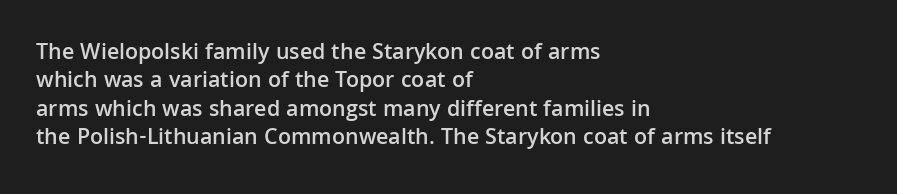
The image shows 23 px text type, upright; set left-aligned, line spacing 1.23x, normal letter spacing, not underlined.
